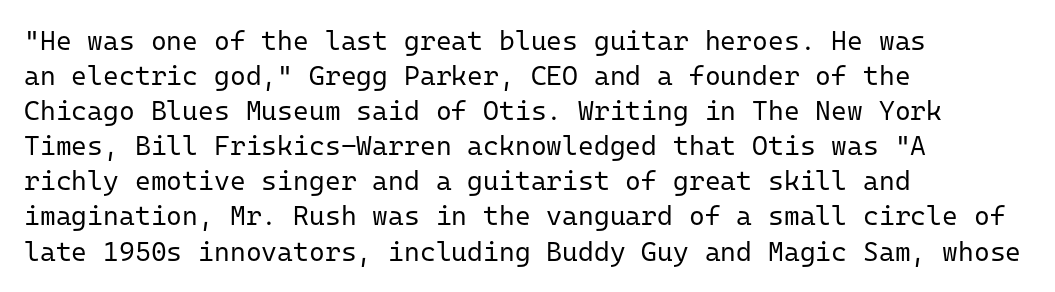
Q: Is the text bold? A: No.
Q: Is the text italic (slanted)? A: No, it is upright.
Q: Is the text underlined? A: No.
Q: How is the paragraph aligned? A: Left-aligned.
Q: Is the spacing between letters normal or unusually wide? A: Normal.
Q: Is the spacing between lines tight, normal or loose? A: Normal.
